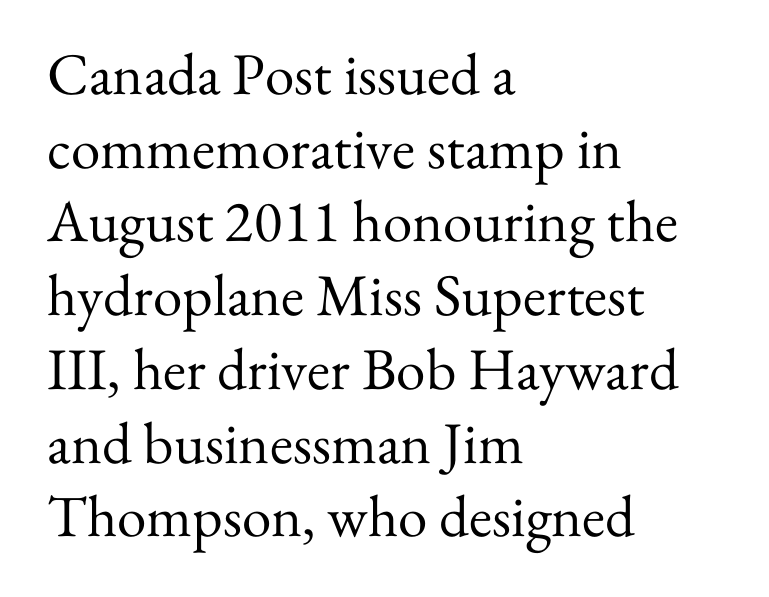
Q: Is the text bold? A: No.
Q: Is the text italic (slanted)? A: No, it is upright.
Q: Is the typeface a serif or a sans-serif typeface? A: Serif.
Q: Is the text underlined? A: No.
Q: How is the paragraph aligned? A: Left-aligned.
Q: Is the spacing between letters normal or unusually wide? A: Normal.
Q: Is the spacing between lines tight, normal or loose? A: Normal.
Q: Width (condensed, normal, or wide)? A: Normal.
Q: Stroke contrast? A: Medium.
Q: x-height? A: Small.
Q: Monospaced? A: No.
